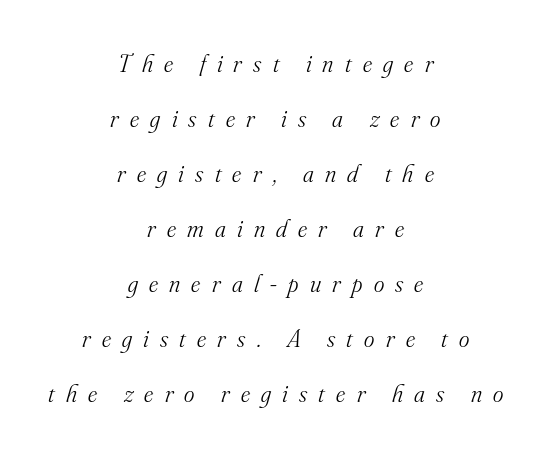
Widely set lines give the paragraph a tall, airy silhouette. Here the glyphs are tracked loosely, breaking word shapes into spaced letters. Is the block centered? Yes — each line is placed symmetrically about the middle. Posture: slanted. Weight: not bold — regular or lighter. Plain, unruled lines of type.
